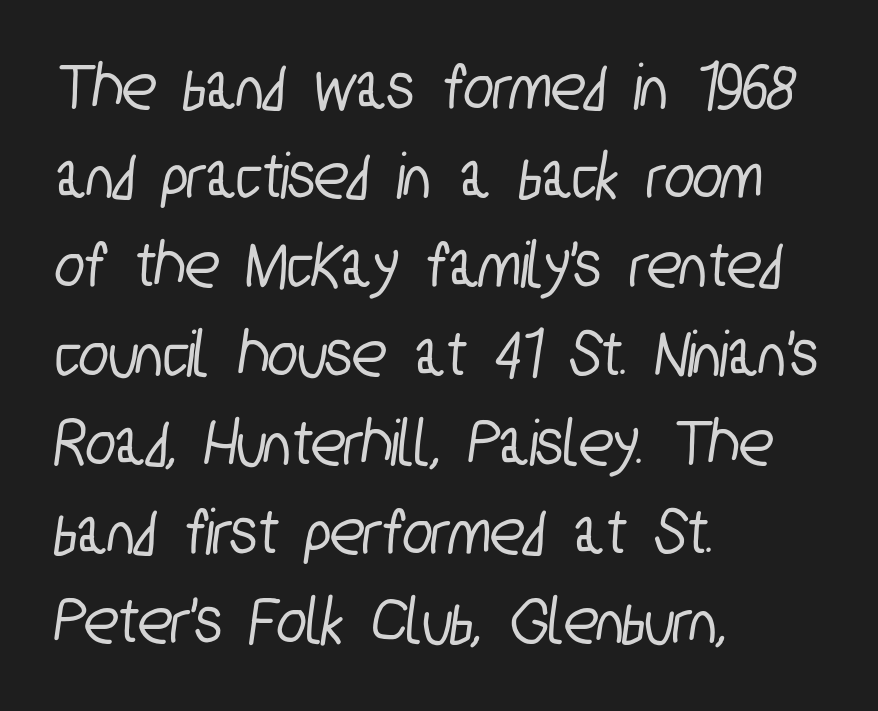
The image shows 69 px condensed sans-serif type; set left-aligned, normal line spacing (1.29x), normal letter spacing, not underlined; low stroke contrast and a medium x-height.
